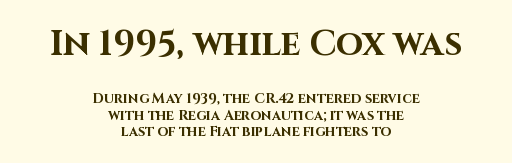
The image shows 35 px bold sans-serif type, upright; set centered, line spacing 1.18x, normal letter spacing, not underlined; the first (top) block is 2.5x larger; high stroke contrast and a large x-height.
